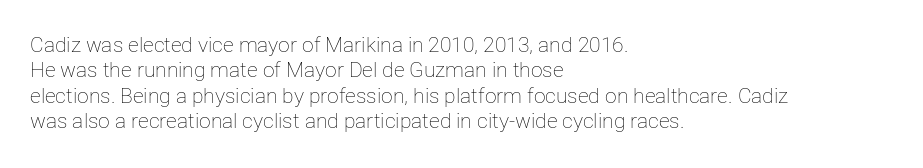
Q: Is the text bold? A: No.
Q: Is the text italic (slanted)? A: No, it is upright.
Q: Is the text underlined? A: No.
Q: How is the paragraph aligned? A: Left-aligned.
Q: Is the spacing between letters normal or unusually wide? A: Normal.
